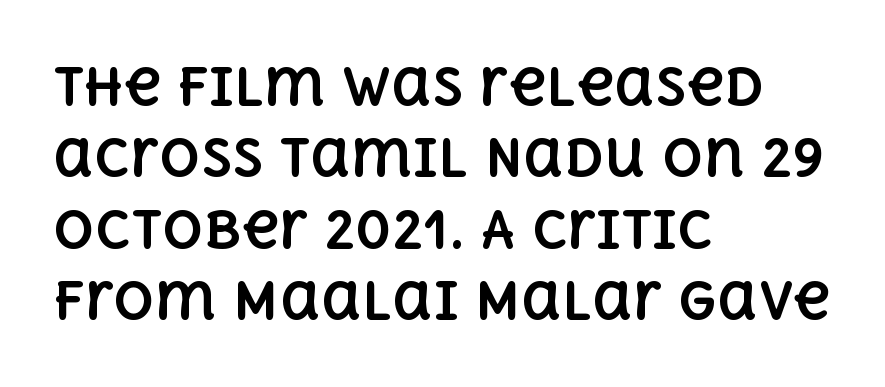
Q: Is the text bold? A: Yes.
Q: Is the text italic (slanted)? A: No, it is upright.
Q: Is the text underlined? A: No.
Q: How is the paragraph aligned? A: Left-aligned.
Q: Is the spacing between letters normal or unusually wide? A: Normal.
Q: Is the spacing between lines tight, normal or loose? A: Normal.
Q: Width (condensed, normal, or wide)? A: Normal.
Q: x-height? A: Large.
Q: Monospaced? A: No.
